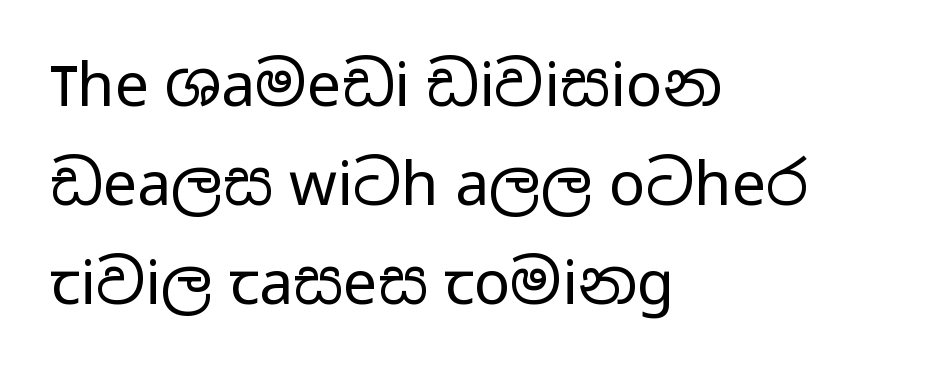
{"serif": "no", "italic": "no", "bold": "no", "weight": "regular", "width": "wide", "stroke_contrast": "low", "x_height": "medium", "monospaced": "no", "underline": "no", "align": "left", "line_spacing": "normal", "line_spacing_ratio": 1.62, "letter_spacing": "normal", "letter_spacing_em": 0.0, "glyph_px": 61}
